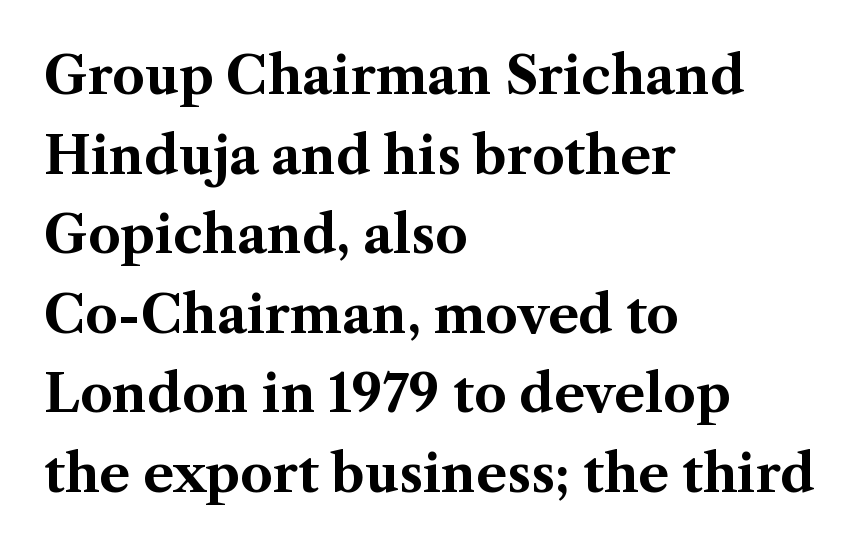
Q: Is the text bold? A: Yes.
Q: Is the text italic (slanted)? A: No, it is upright.
Q: Is the typeface a serif or a sans-serif typeface? A: Serif.
Q: Is the text underlined? A: No.
Q: How is the paragraph aligned? A: Left-aligned.
Q: Is the spacing between letters normal or unusually wide? A: Normal.
Q: Is the spacing between lines tight, normal or loose? A: Normal.
Q: Width (condensed, normal, or wide)? A: Normal.
Q: Stroke contrast? A: Medium.
Q: x-height? A: Medium.
Q: Monospaced? A: No.
